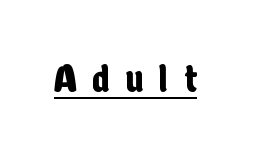
Q: Is the text italic (slanted)? A: No, it is upright.
Q: Is the typeface a serif or a sans-serif typeface? A: Sans-serif.
Q: Is the text underlined? A: Yes.
Q: Is the spacing between letters normal or unusually wide? A: Unusually wide.
Q: Width (condensed, normal, or wide)? A: Condensed.
Q: Stroke contrast? A: Low.
Q: x-height? A: Medium.
Q: Monospaced? A: No.
